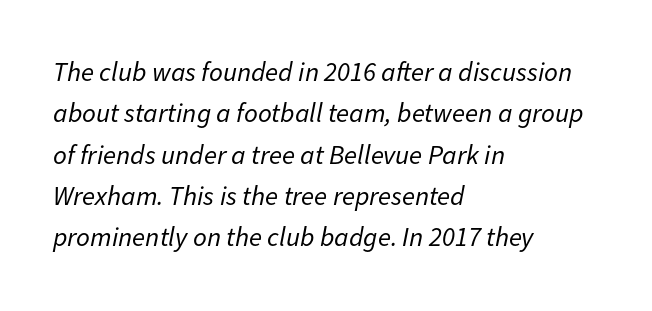
The image shows 27 px text type, italic (leaning right); set left-aligned, normal line spacing (1.53x), normal letter spacing, not underlined.
